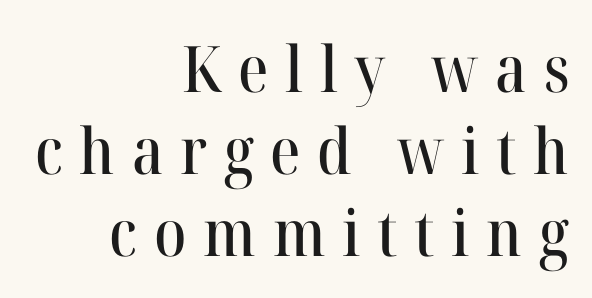
{"serif": "yes", "italic": "no", "width": "normal", "stroke_contrast": "high", "x_height": "medium", "monospaced": "no", "underline": "no", "align": "right", "line_spacing": "normal", "line_spacing_ratio": 1.28, "letter_spacing": "wide", "letter_spacing_em": 0.26, "glyph_px": 64}
